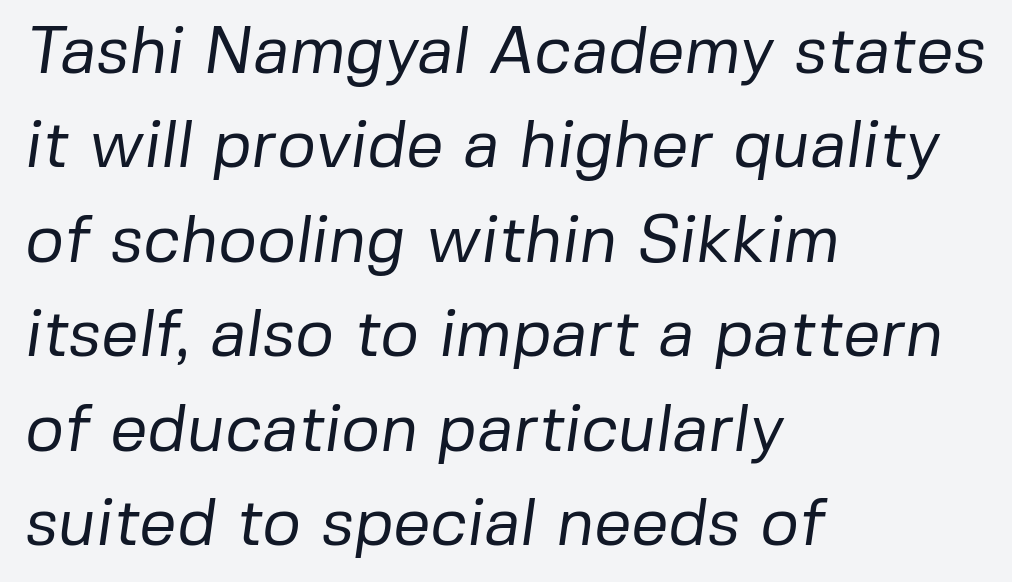
{"serif": "no", "bold": "no", "weight": "regular", "width": "normal", "stroke_contrast": "low", "x_height": "medium", "monospaced": "no", "underline": "no", "align": "left", "line_spacing": "normal", "line_spacing_ratio": 1.43, "letter_spacing": "normal", "letter_spacing_em": 0.0, "glyph_px": 66}
